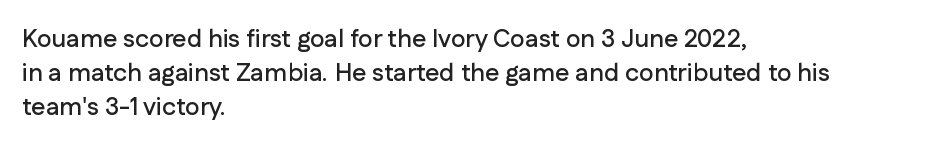
{"italic": "no", "underline": "no", "align": "left", "line_spacing": "normal", "line_spacing_ratio": 1.37, "letter_spacing": "normal", "letter_spacing_em": 0.0, "glyph_px": 25}
